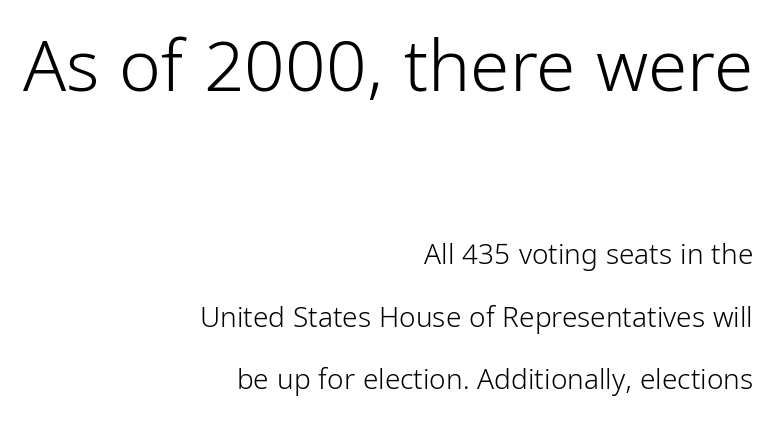
The image shows 71 px light, condensed sans-serif type, upright; set right-aligned, loose line spacing (2.23x), normal letter spacing, not underlined; the first (top) block is 2.54x larger; low stroke contrast and a medium x-height.
